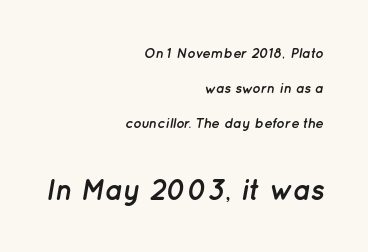
{"italic": "yes", "lean": "right", "slant_degrees": 12, "bold": "yes", "weight": "semibold", "width": "normal", "stroke_contrast": "low", "x_height": "medium", "monospaced": "no", "underline": "no", "align": "right", "line_spacing": "loose", "line_spacing_ratio": 2.5, "letter_spacing": "normal", "letter_spacing_em": 0.0, "larger_block": "second", "size_ratio": 2.07, "glyph_px": 29}
